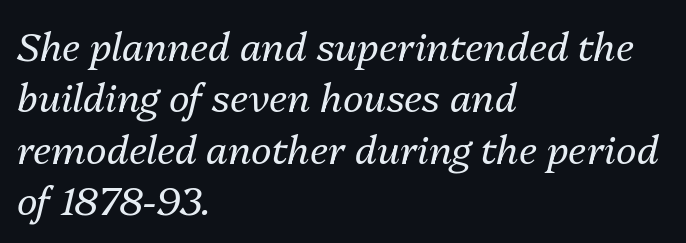
Q: Is the text bold? A: No.
Q: Is the text italic (slanted)? A: Yes, it leans right by about 13 degrees.
Q: Is the text underlined? A: No.
Q: How is the paragraph aligned? A: Left-aligned.
Q: Is the spacing between letters normal or unusually wide? A: Normal.
Q: Is the spacing between lines tight, normal or loose? A: Normal.
Q: Width (condensed, normal, or wide)? A: Normal.
Q: Stroke contrast? A: Medium.
Q: x-height? A: Medium.
Q: Monospaced? A: No.
